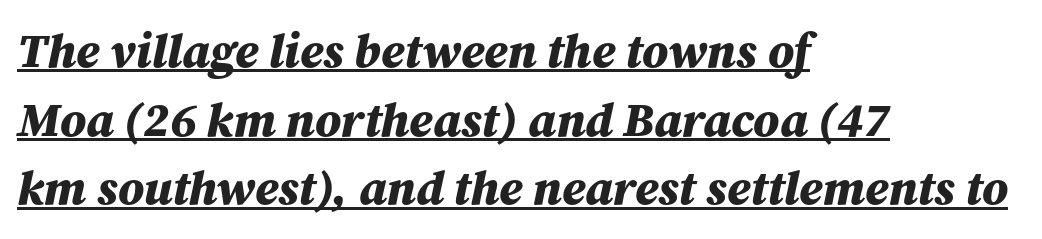
Q: Is the text bold? A: Yes.
Q: Is the text italic (slanted)? A: Yes, it leans right by about 12 degrees.
Q: Is the text underlined? A: Yes.
Q: How is the paragraph aligned? A: Left-aligned.
Q: Is the spacing between letters normal or unusually wide? A: Normal.
Q: Is the spacing between lines tight, normal or loose? A: Normal.
Q: Width (condensed, normal, or wide)? A: Normal.
Q: Stroke contrast? A: Medium.
Q: x-height? A: Medium.
Q: Monospaced? A: No.
